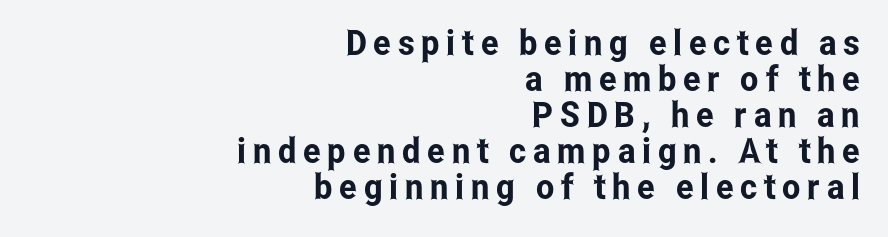
{"serif": "no", "italic": "no", "width": "condensed", "stroke_contrast": "low", "x_height": "medium", "monospaced": "no", "underline": "no", "align": "right", "line_spacing": "tight", "line_spacing_ratio": 1.03, "glyph_px": 35}
